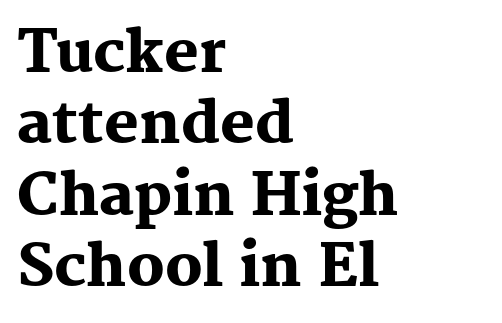
{"serif": "yes", "italic": "no", "bold": "yes", "weight": "heavy", "width": "normal", "stroke_contrast": "medium", "x_height": "medium", "monospaced": "no", "underline": "no", "align": "left", "line_spacing_ratio": 1.23, "letter_spacing": "normal", "letter_spacing_em": 0.0, "glyph_px": 58}
